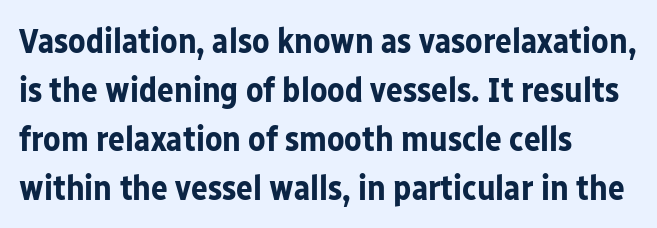
The image shows 35 px bold sans-serif type, upright; set left-aligned, normal line spacing (1.4x), normal letter spacing, not underlined; low stroke contrast and a medium x-height.
